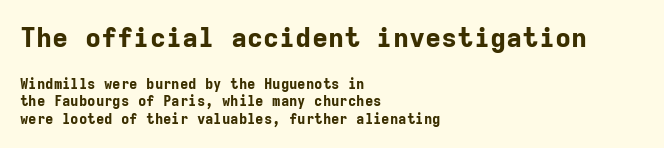
Q: Is the text bold? A: Yes.
Q: Is the text italic (slanted)? A: No, it is upright.
Q: Is the text underlined? A: No.
Q: How is the paragraph aligned? A: Left-aligned.
Q: Is the spacing between letters normal or unusually wide? A: Normal.
Q: Which block of text is set in a larger size, the first (top) or the second (bottom)? A: The first (top) one.
